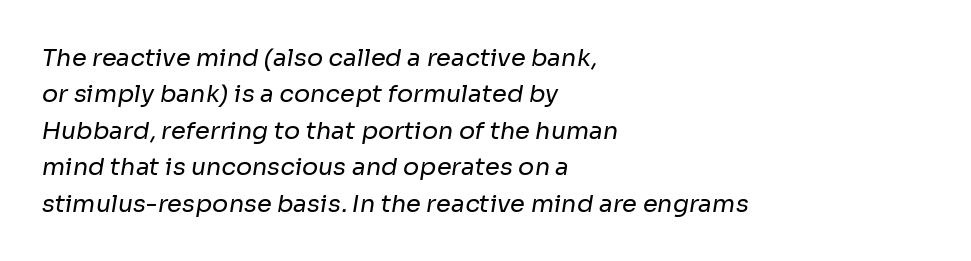
The passage is arranged the way most books set body copy — flush left. Words float on clear page, feet unadorned. No heavy texture on the line: the type isn't bold. If you measured baseline to baseline, you'd find a middling distance. Spacing between characters is what you'd get straight out of the box.
